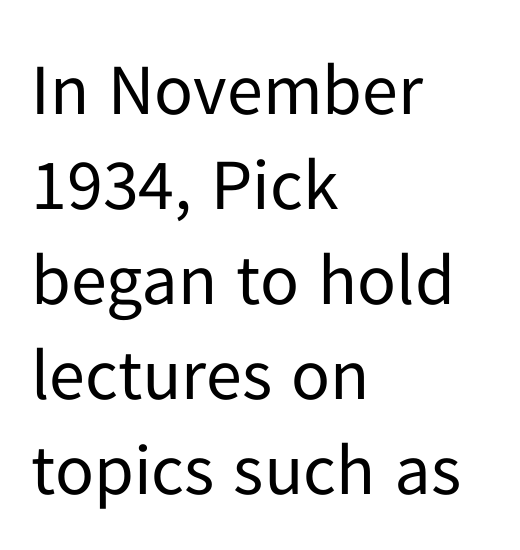
The typeface chosen for these lines omits serifs. The rendering uses a moderate line-height, typical for paragraphs. Posture: upright roman. The letters sit at their default tracking, neither squeezed nor spread.
